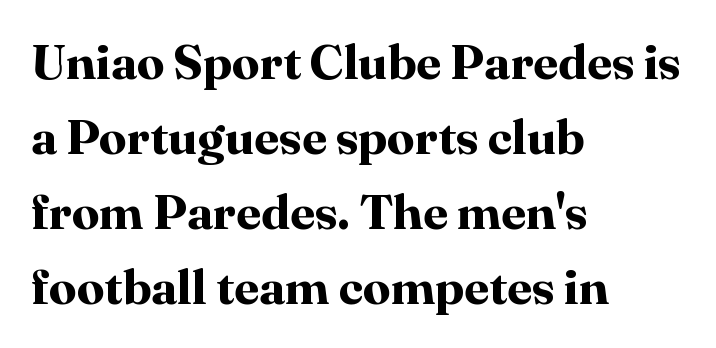
Q: Is the text bold? A: Yes.
Q: Is the text italic (slanted)? A: No, it is upright.
Q: Is the typeface a serif or a sans-serif typeface? A: Serif.
Q: Is the text underlined? A: No.
Q: How is the paragraph aligned? A: Left-aligned.
Q: Is the spacing between letters normal or unusually wide? A: Normal.
Q: Is the spacing between lines tight, normal or loose? A: Normal.
Q: Width (condensed, normal, or wide)? A: Normal.
Q: Stroke contrast? A: High.
Q: x-height? A: Medium.
Q: Monospaced? A: No.
